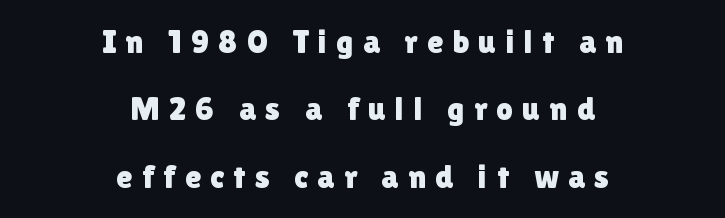
{"serif": "no", "italic": "no", "width": "normal", "x_height": "medium", "monospaced": "no", "underline": "no", "align": "center", "line_spacing": "loose", "line_spacing_ratio": 2.04, "letter_spacing": "wide", "letter_spacing_em": 0.28, "glyph_px": 33}
